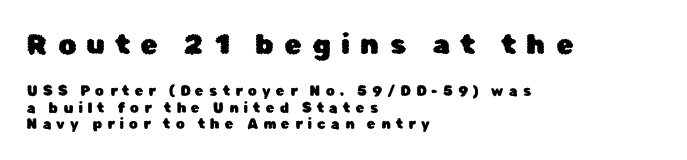
Q: Is the text italic (slanted)? A: No, it is upright.
Q: Is the typeface a serif or a sans-serif typeface? A: Sans-serif.
Q: Is the text underlined? A: No.
Q: How is the paragraph aligned? A: Left-aligned.
Q: Is the spacing between letters normal or unusually wide? A: Unusually wide.
Q: Which block of text is set in a larger size, the first (top) or the second (bottom)? A: The first (top) one.
Q: Width (condensed, normal, or wide)? A: Normal.
Q: Stroke contrast? A: Low.
Q: x-height? A: Medium.
Q: Monospaced? A: No.
